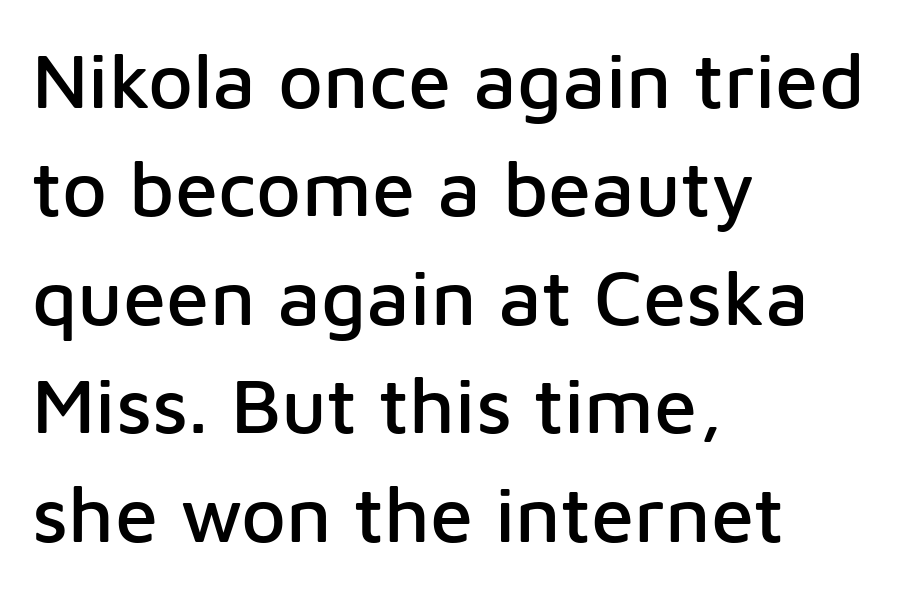
{"serif": "no", "italic": "no", "width": "normal", "stroke_contrast": "low", "x_height": "medium", "monospaced": "no", "underline": "no", "align": "left", "line_spacing": "normal", "line_spacing_ratio": 1.39, "letter_spacing": "normal", "letter_spacing_em": 0.0, "glyph_px": 78}
